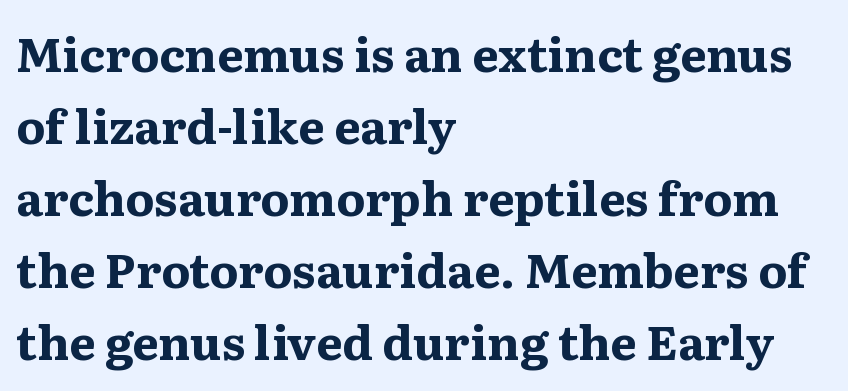
Q: Is the text bold? A: Yes.
Q: Is the text italic (slanted)? A: No, it is upright.
Q: Is the typeface a serif or a sans-serif typeface? A: Serif.
Q: Is the text underlined? A: No.
Q: How is the paragraph aligned? A: Left-aligned.
Q: Is the spacing between letters normal or unusually wide? A: Normal.
Q: Is the spacing between lines tight, normal or loose? A: Normal.
Q: Width (condensed, normal, or wide)? A: Wide.
Q: Stroke contrast? A: Medium.
Q: x-height? A: Medium.
Q: Monospaced? A: No.
